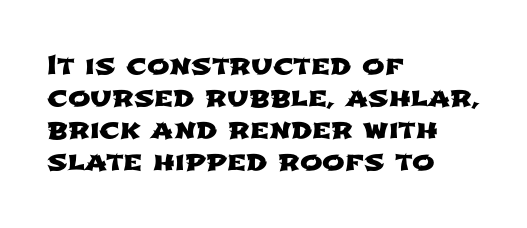
Q: Is the text underlined? A: No.
Q: How is the paragraph aligned? A: Left-aligned.
Q: Is the spacing between letters normal or unusually wide? A: Normal.
